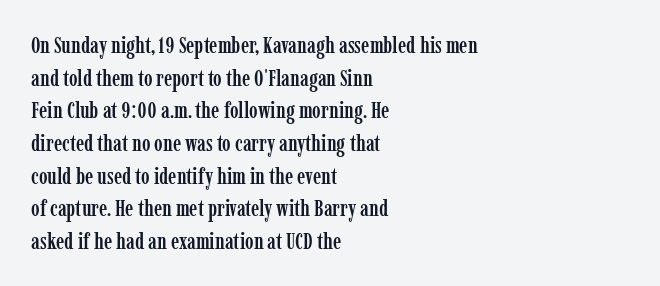
{"italic": "no", "underline": "no", "align": "left", "line_spacing": "normal", "line_spacing_ratio": 1.42, "letter_spacing": "normal", "letter_spacing_em": 0.0, "glyph_px": 23}
